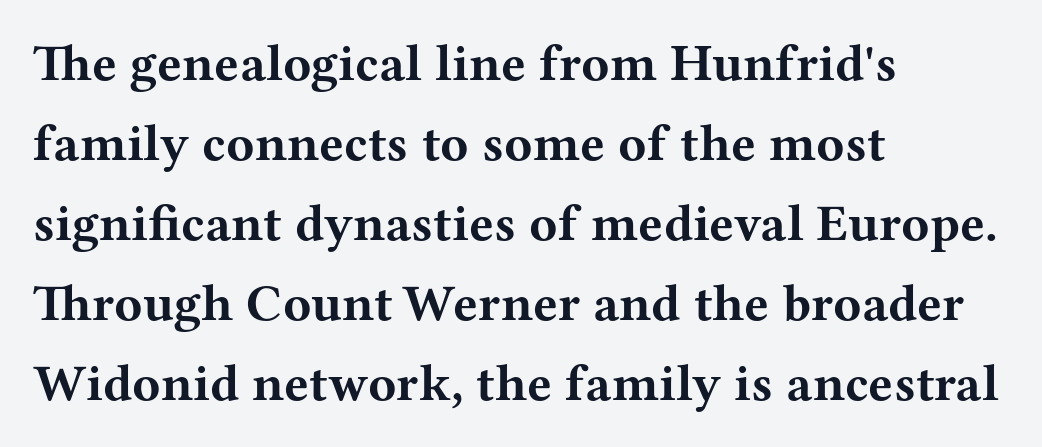
The image shows 52 px bold, wide serif type, upright; set left-aligned, normal line spacing (1.54x), normal letter spacing, not underlined; medium stroke contrast and a medium x-height.
